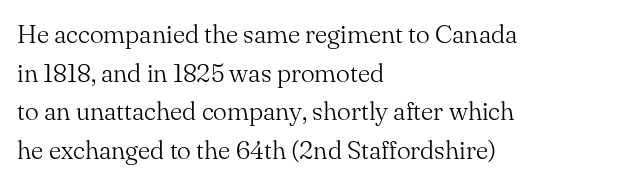
Q: Is the text bold? A: No.
Q: Is the text italic (slanted)? A: No, it is upright.
Q: Is the text underlined? A: No.
Q: How is the paragraph aligned? A: Left-aligned.
Q: Is the spacing between letters normal or unusually wide? A: Normal.
Q: Is the spacing between lines tight, normal or loose? A: Normal.
